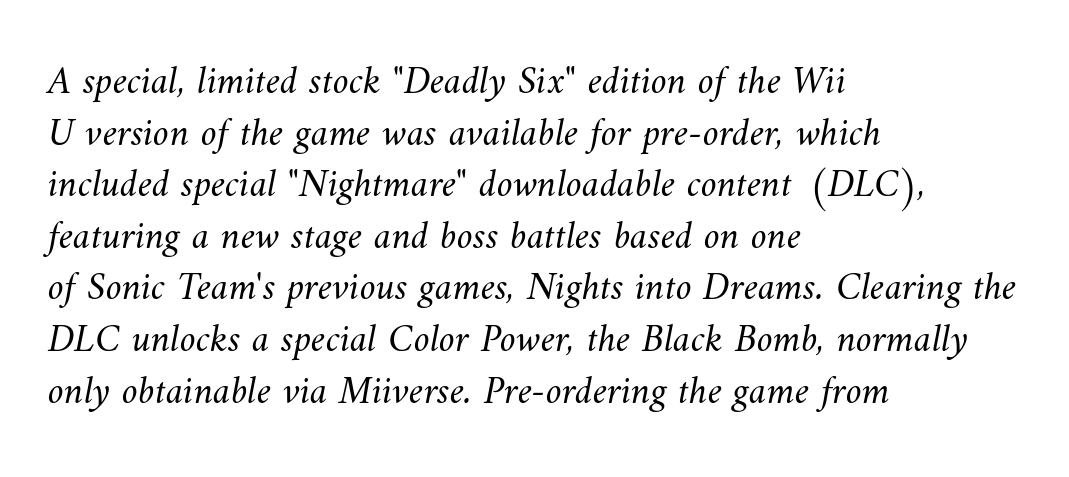
Nothing unusual about the tracking: characters are spaced as the font intends. Think of a printed novel: that variable character pitch is what you see here. This is not heavy type; no bold has been used. No word sits above an underline.
